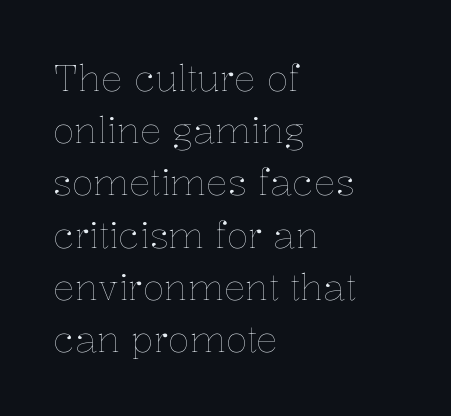
{"italic": "no", "bold": "no", "weight": "thin", "width": "normal", "stroke_contrast": "low", "x_height": "medium", "monospaced": "no", "underline": "no", "align": "left", "line_spacing": "normal", "line_spacing_ratio": 1.45, "letter_spacing": "normal", "letter_spacing_em": 0.0, "glyph_px": 36}
